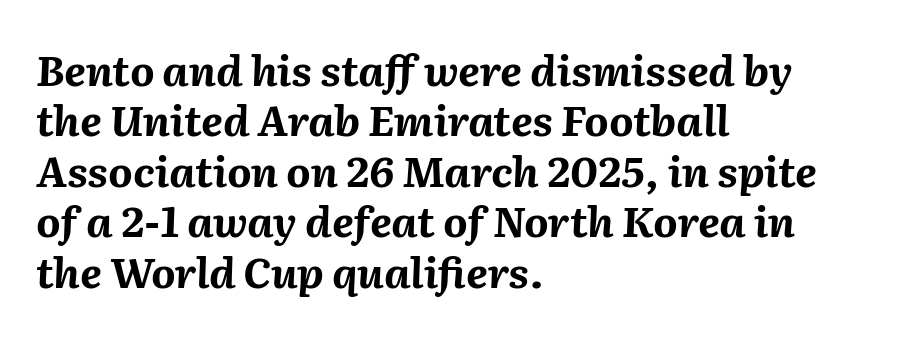
Q: Is the text bold? A: Yes.
Q: Is the text italic (slanted)? A: Yes, it leans right by about 2 degrees.
Q: Is the text underlined? A: No.
Q: How is the paragraph aligned? A: Left-aligned.
Q: Is the spacing between letters normal or unusually wide? A: Normal.
Q: Width (condensed, normal, or wide)? A: Normal.
Q: Stroke contrast? A: Medium.
Q: x-height? A: Medium.
Q: Monospaced? A: No.
